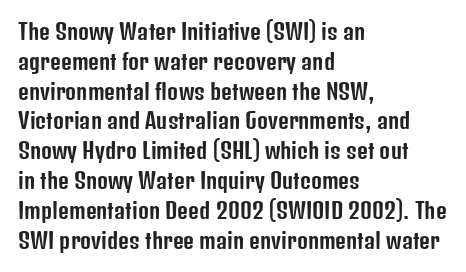
{"italic": "no", "underline": "no", "align": "left", "line_spacing": "normal", "line_spacing_ratio": 1.42, "letter_spacing": "normal", "letter_spacing_em": 0.0, "glyph_px": 21}
